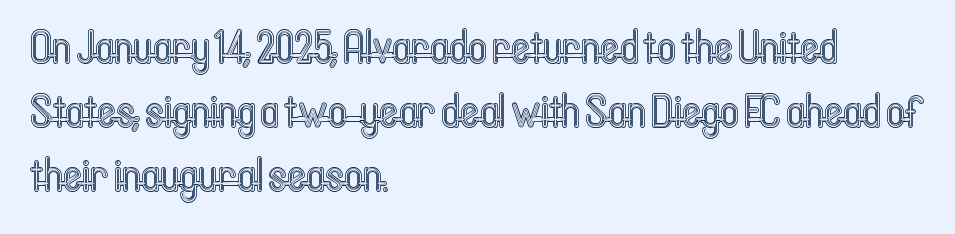
Q: Is the text italic (slanted)? A: No, it is upright.
Q: Is the text underlined? A: No.
Q: How is the paragraph aligned? A: Left-aligned.
Q: Is the spacing between letters normal or unusually wide? A: Normal.
Q: Is the spacing between lines tight, normal or loose? A: Normal.
Q: Width (condensed, normal, or wide)? A: Condensed.
Q: x-height? A: Medium.
Q: Monospaced? A: No.
